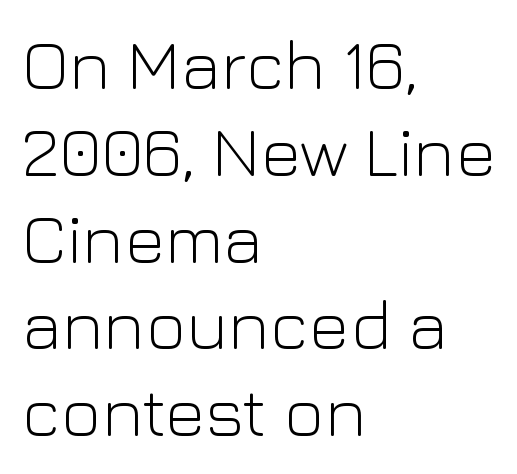
Q: Is the text bold? A: No.
Q: Is the text italic (slanted)? A: No, it is upright.
Q: Is the typeface a serif or a sans-serif typeface? A: Sans-serif.
Q: Is the text underlined? A: No.
Q: How is the paragraph aligned? A: Left-aligned.
Q: Is the spacing between letters normal or unusually wide? A: Normal.
Q: Width (condensed, normal, or wide)? A: Normal.
Q: Stroke contrast? A: Low.
Q: x-height? A: Medium.
Q: Monospaced? A: No.
